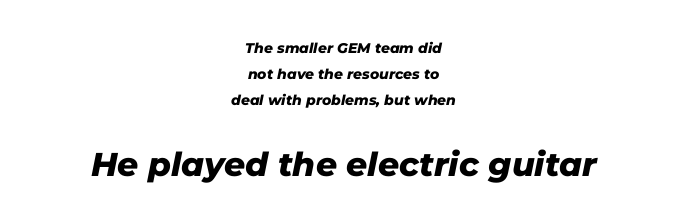
The image shows 33 px heavy type, italic (leaning right); set centered, line spacing 1.87x, normal letter spacing, not underlined; the second (bottom) block is 2.36x larger; low stroke contrast and a medium x-height.
